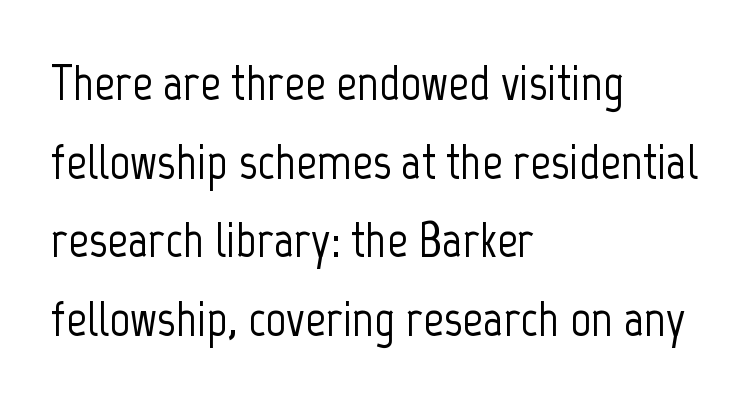
{"serif": "no", "italic": "no", "width": "condensed", "stroke_contrast": "low", "x_height": "medium", "monospaced": "no", "underline": "no", "align": "left", "line_spacing": "normal", "line_spacing_ratio": 1.54, "letter_spacing": "normal", "letter_spacing_em": 0.0, "glyph_px": 51}
